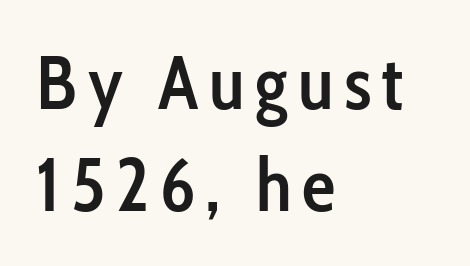
Q: Is the text bold? A: Semi-bold.
Q: Is the text italic (slanted)? A: No, it is upright.
Q: Is the typeface a serif or a sans-serif typeface? A: Sans-serif.
Q: Is the text underlined? A: No.
Q: How is the paragraph aligned? A: Left-aligned.
Q: Is the spacing between lines tight, normal or loose? A: Normal.
Q: Width (condensed, normal, or wide)? A: Condensed.
Q: Stroke contrast? A: Low.
Q: x-height? A: Medium.
Q: Monospaced? A: No.
